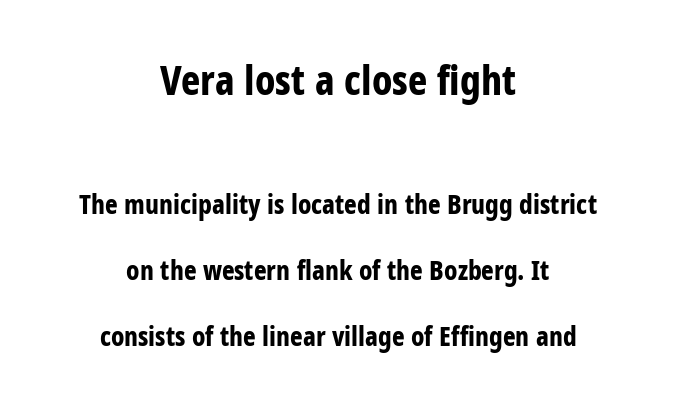
Q: Is the text bold? A: Yes.
Q: Is the text italic (slanted)? A: No, it is upright.
Q: Is the typeface a serif or a sans-serif typeface? A: Sans-serif.
Q: Is the text underlined? A: No.
Q: How is the paragraph aligned? A: Centered.
Q: Is the spacing between letters normal or unusually wide? A: Normal.
Q: Is the spacing between lines tight, normal or loose? A: Loose.
Q: Which block of text is set in a larger size, the first (top) or the second (bottom)? A: The first (top) one.
Q: Width (condensed, normal, or wide)? A: Condensed.
Q: Stroke contrast? A: Low.
Q: x-height? A: Large.
Q: Monospaced? A: No.
